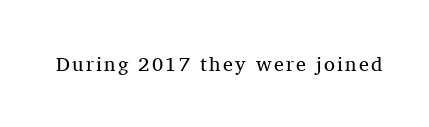
Q: Is the text bold? A: No.
Q: Is the text italic (slanted)? A: No, it is upright.
Q: Is the text underlined? A: No.
